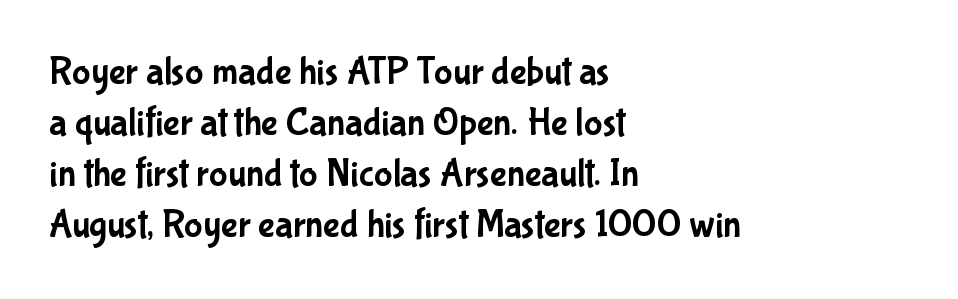
Q: Is the text italic (slanted)? A: No, it is upright.
Q: Is the typeface a serif or a sans-serif typeface? A: Sans-serif.
Q: Is the text underlined? A: No.
Q: How is the paragraph aligned? A: Left-aligned.
Q: Is the spacing between letters normal or unusually wide? A: Normal.
Q: Is the spacing between lines tight, normal or loose? A: Normal.
Q: Width (condensed, normal, or wide)? A: Condensed.
Q: Stroke contrast? A: Low.
Q: x-height? A: Medium.
Q: Monospaced? A: No.
